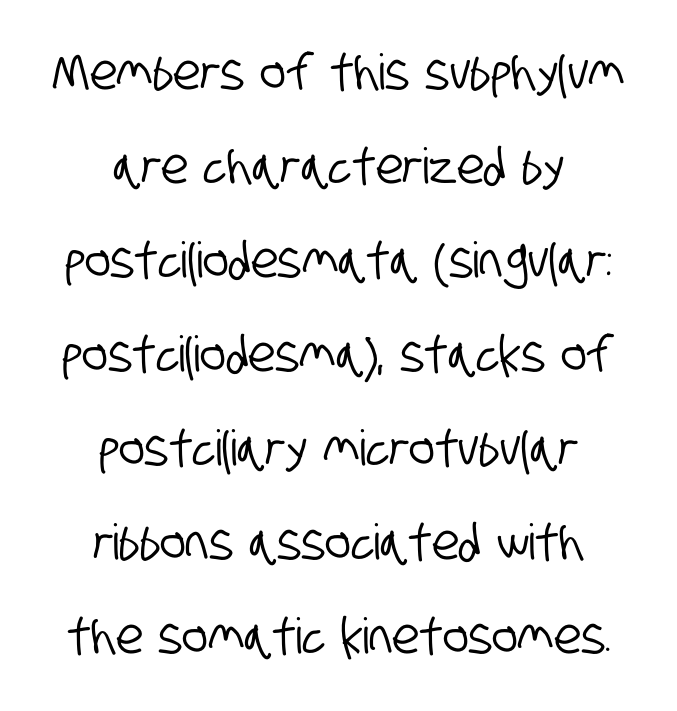
{"serif": "no", "width": "condensed", "stroke_contrast": "low", "x_height": "large", "monospaced": "no", "underline": "no", "align": "center", "line_spacing": "loose", "line_spacing_ratio": 1.92, "letter_spacing": "normal", "letter_spacing_em": 0.0, "glyph_px": 49}
